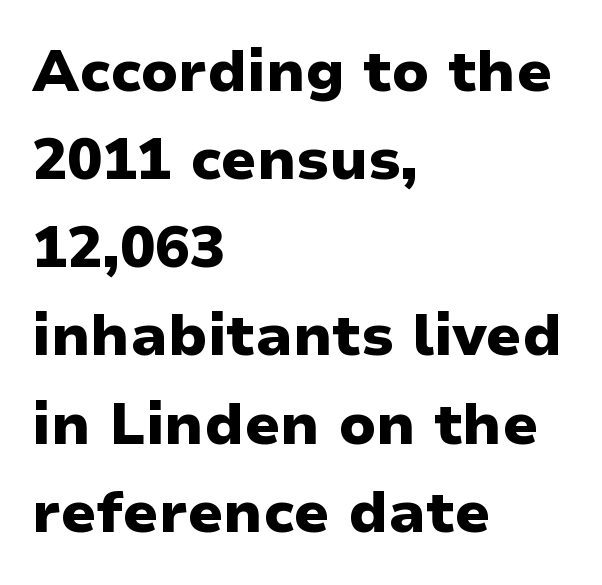
Each letter keeps its own natural width here, so spacing adapts to shape. The gaps between neighbouring characters are ordinary and unremarkable. The space beneath each line is pristine and unruled. A typesetter would label this face a sans. As a designer I'd log this as weight 700, bold. Every row of glyphs begins at an identical x-position on the left.
